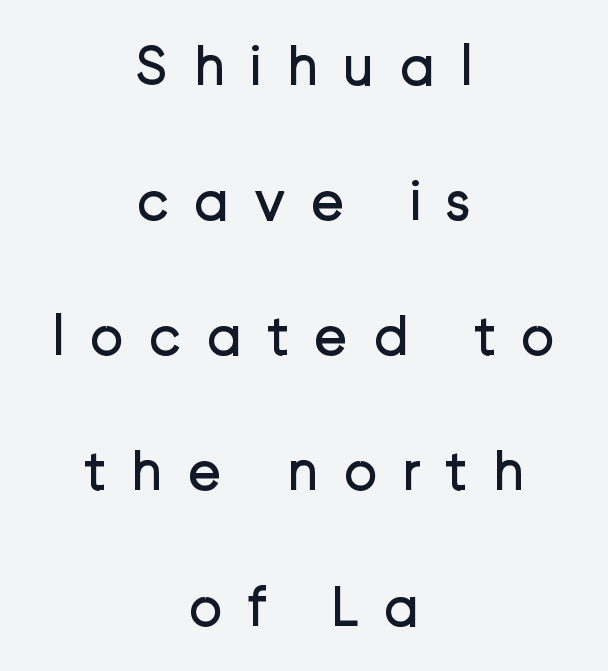
The image shows 58 px regular-weight sans-serif type, upright; set centered, loose line spacing (2.33x), unusually wide letter spacing (+0.42 em), not underlined; low stroke contrast and a medium x-height.
